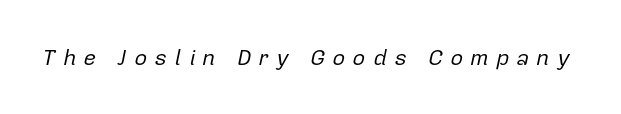
{"italic": "yes", "lean": "right", "slant_degrees": 12, "bold": "no", "underline": "no", "letter_spacing": "wide", "letter_spacing_em": 0.34, "glyph_px": 22}
